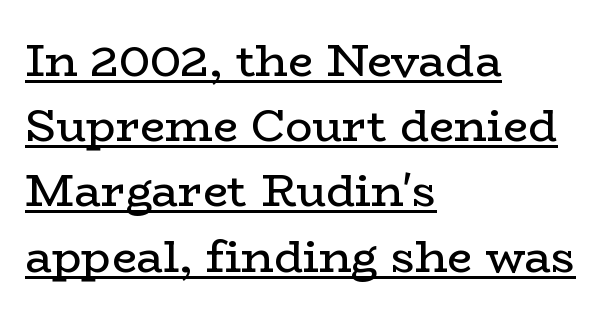
Does the leading feel generous? No, just average. Stroke mass is kept to a normal reading level or below. Character widths vary here, with narrow letters taking less room than wide ones. Is there any slant? The stems are plumb.
